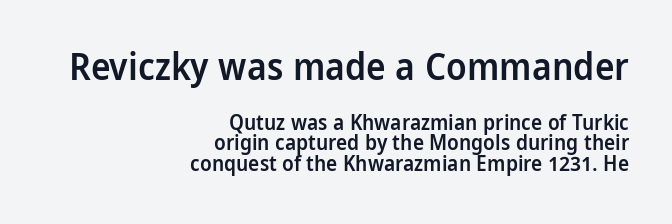
{"serif": "no", "italic": "no", "bold": "semi", "weight": "semibold", "width": "condensed", "stroke_contrast": "low", "x_height": "large", "monospaced": "no", "underline": "no", "align": "right", "line_spacing": "tight", "line_spacing_ratio": 0.98, "letter_spacing": "normal", "letter_spacing_em": 0.0, "larger_block": "first", "size_ratio": 1.76, "glyph_px": 37}
